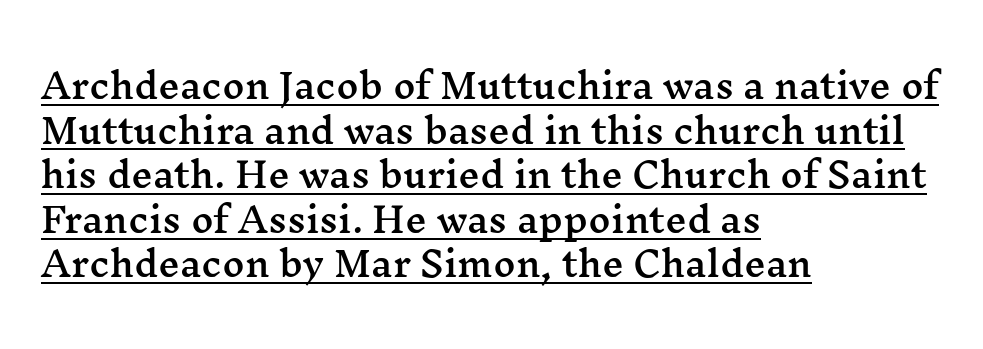
This sample keeps an unexceptional amount of space between lines. The face used here is seriffed, in the tradition of book romans. Line beginnings align vertically; line endings do not. Italic? Not at all — the glyphs are vertical. Compared with typical body copy, the letter spacing here is the same.
